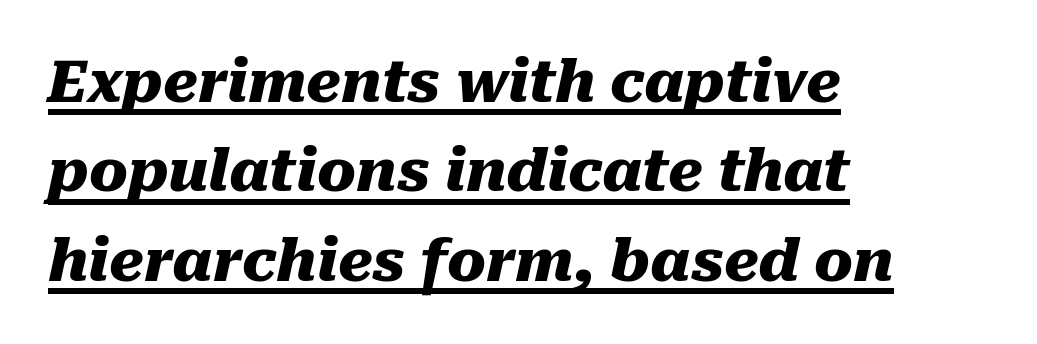
The face used here appears with an underline applied. Looks like regular typesetting: each glyph gets only the width it needs. Students, observe: this is what conventionally led text looks like. This is heavy type, rendered in bold. How are the letters spaced? Ordinarily, with no added tracking.
